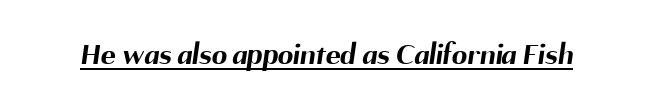
Q: Is the text bold? A: Yes.
Q: Is the typeface a serif or a sans-serif typeface? A: Sans-serif.
Q: Is the text underlined? A: Yes.
Q: Is the spacing between letters normal or unusually wide? A: Normal.
Q: Width (condensed, normal, or wide)? A: Normal.
Q: Stroke contrast? A: Medium.
Q: x-height? A: Medium.
Q: Monospaced? A: No.
